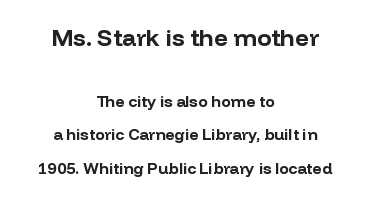
Q: Is the text bold? A: Yes.
Q: Is the text italic (slanted)? A: No, it is upright.
Q: Is the text underlined? A: No.
Q: How is the paragraph aligned? A: Centered.
Q: Is the spacing between letters normal or unusually wide? A: Normal.
Q: Is the spacing between lines tight, normal or loose? A: Loose.
Q: Which block of text is set in a larger size, the first (top) or the second (bottom)? A: The first (top) one.
